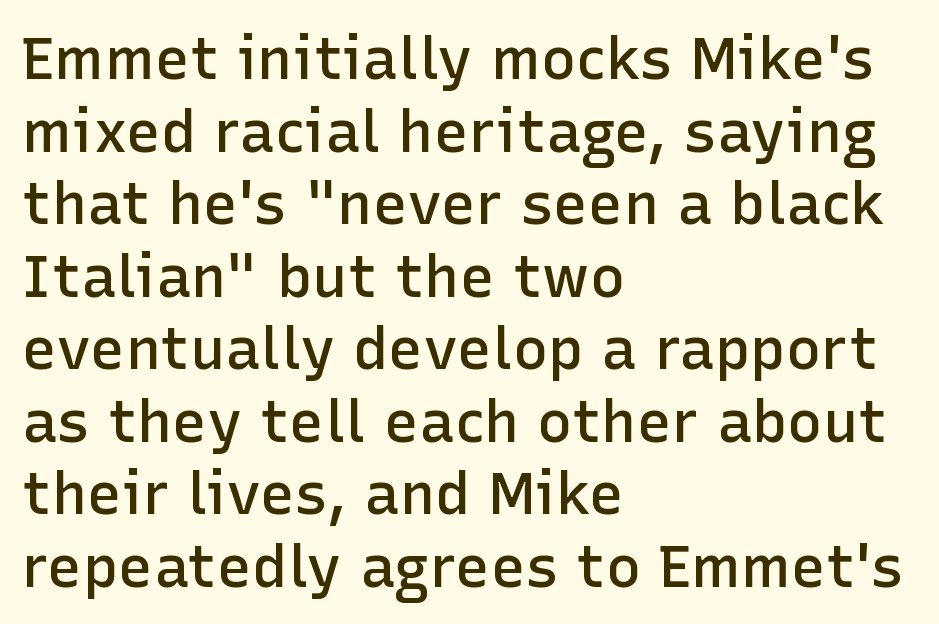
The image shows 59 px semibold sans-serif type, upright; set left-aligned, line spacing 1.23x, normal letter spacing, not underlined; low stroke contrast and a medium x-height.
